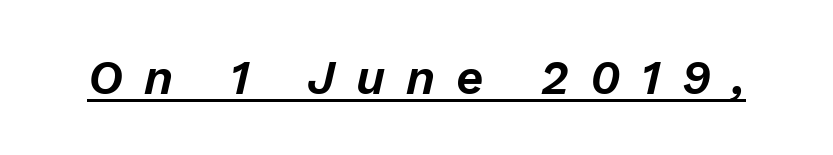
Slant detected: the letters are inclined. Is the letter spacing exaggerated? Yes — the characters are pushed far apart. Underline: present. The passage shown is typed in a proportional face where columns would drift.
